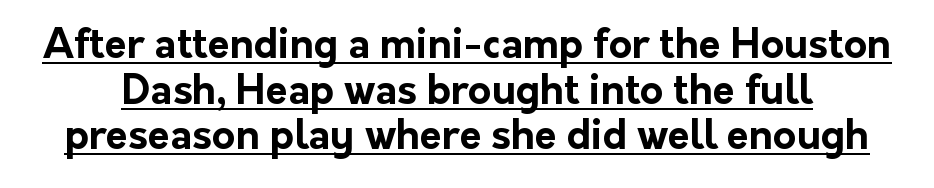
Q: Is the text bold? A: Yes.
Q: Is the text italic (slanted)? A: No, it is upright.
Q: Is the typeface a serif or a sans-serif typeface? A: Sans-serif.
Q: Is the text underlined? A: Yes.
Q: Is the spacing between letters normal or unusually wide? A: Normal.
Q: Is the spacing between lines tight, normal or loose? A: Tight.
Q: Width (condensed, normal, or wide)? A: Normal.
Q: Stroke contrast? A: Low.
Q: x-height? A: Medium.
Q: Monospaced? A: No.
